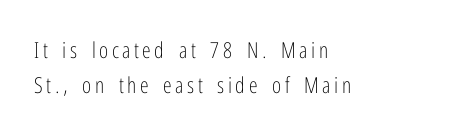
The image shows 22 px text type, upright; set left-aligned, normal line spacing (1.58x), not underlined.
